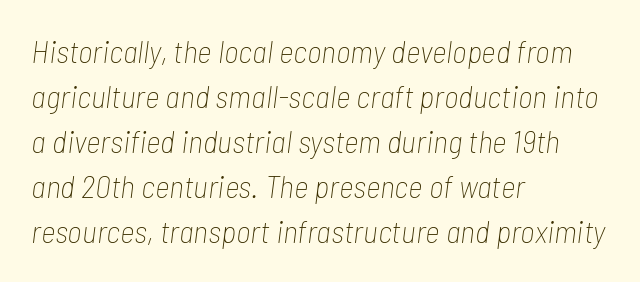
Observe the lean: these are italic letterforms. Evenly set lines give the paragraph a standard silhouette. Compared with a centered layout, this one pins lines to the left instead. The strokes carry an ordinary text weight at most.
